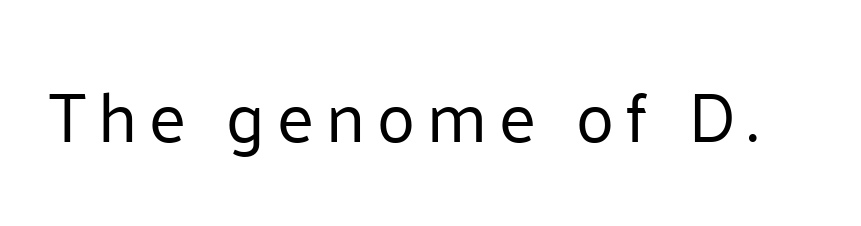
Q: Is the text bold? A: No.
Q: Is the text italic (slanted)? A: No, it is upright.
Q: Is the typeface a serif or a sans-serif typeface? A: Sans-serif.
Q: Is the text underlined? A: No.
Q: Width (condensed, normal, or wide)? A: Normal.
Q: Stroke contrast? A: Low.
Q: x-height? A: Medium.
Q: Monospaced? A: No.
